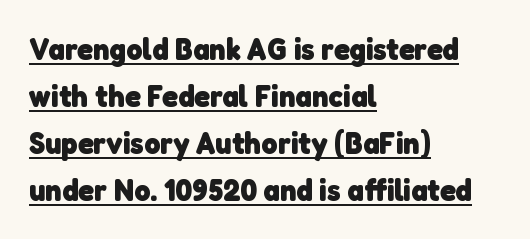
Q: Is the text bold? A: Yes.
Q: Is the typeface a serif or a sans-serif typeface? A: Sans-serif.
Q: Is the text underlined? A: Yes.
Q: How is the paragraph aligned? A: Left-aligned.
Q: Is the spacing between letters normal or unusually wide? A: Normal.
Q: Is the spacing between lines tight, normal or loose? A: Normal.
Q: Width (condensed, normal, or wide)? A: Normal.
Q: Stroke contrast? A: Low.
Q: x-height? A: Medium.
Q: Monospaced? A: No.
